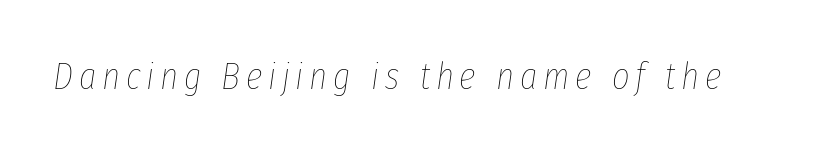
The image shows 38 px thin, condensed type, italic (leaning right); set not underlined; low stroke contrast and a medium x-height.
